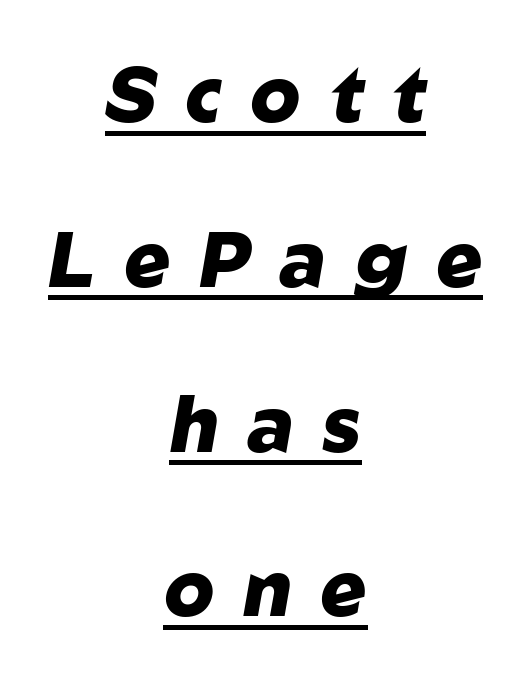
These lines are rendered in a variable-pitch font. There is plenty of visible air inserted between adjacent glyphs. This is underlined copy, the kind a proofreader might mark for attention. These lines are centered, leaving both edges ragged.
